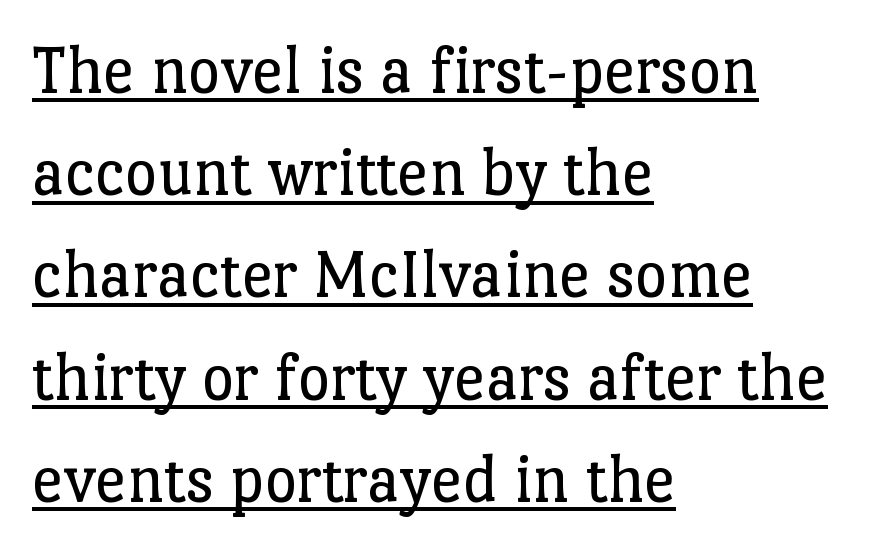
Q: Is the text bold? A: No.
Q: Is the text italic (slanted)? A: No, it is upright.
Q: Is the typeface a serif or a sans-serif typeface? A: Serif.
Q: Is the text underlined? A: Yes.
Q: How is the paragraph aligned? A: Left-aligned.
Q: Is the spacing between letters normal or unusually wide? A: Normal.
Q: Is the spacing between lines tight, normal or loose? A: Normal.
Q: Width (condensed, normal, or wide)? A: Normal.
Q: Stroke contrast? A: Low.
Q: x-height? A: Medium.
Q: Monospaced? A: No.
